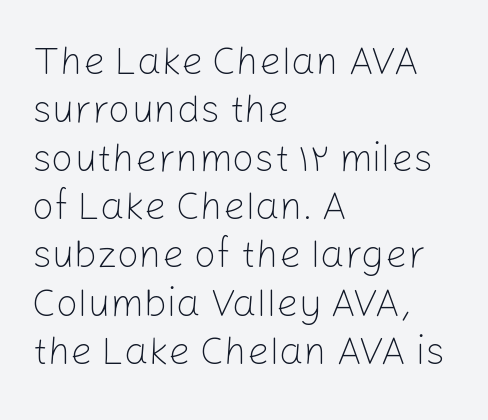
{"serif": "no", "italic": "no", "bold": "no", "weight": "light", "width": "normal", "stroke_contrast": "low", "x_height": "medium", "monospaced": "no", "underline": "no", "align": "left", "line_spacing_ratio": 1.24, "letter_spacing": "normal", "letter_spacing_em": 0.0, "glyph_px": 39}
